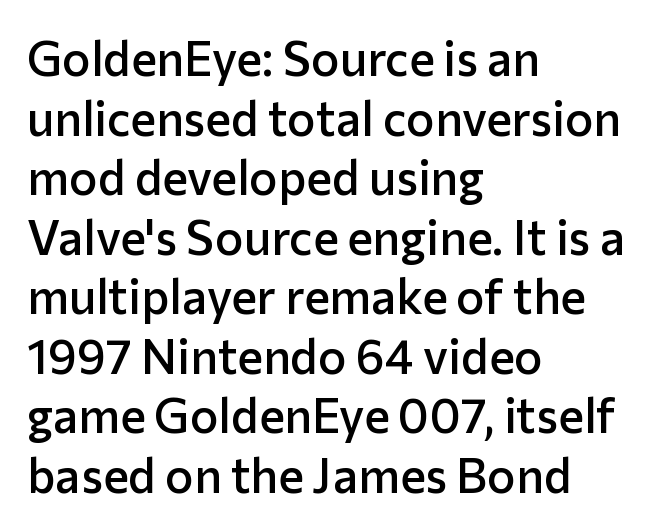
This is moderately heavy type, rendered in semibold. Character widths vary here, with narrow letters taking less room than wide ones. The lines in this sample share a left origin and differ only in where they stop. Ascenders rise straight up at ninety degrees. The foot of each line stays bare and open. Grotesque or geometric, the face here clearly has no serifs.
